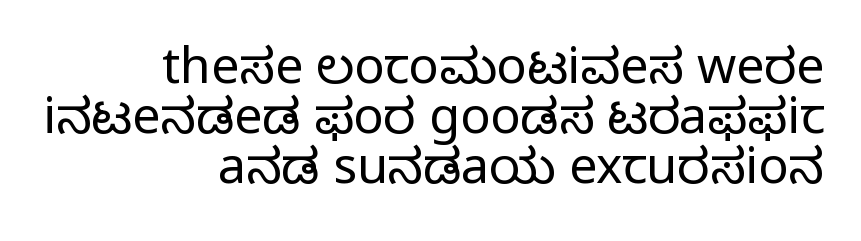
{"serif": "no", "italic": "no", "bold": "no", "weight": "regular", "width": "normal", "stroke_contrast": "low", "x_height": "medium", "monospaced": "no", "underline": "no", "align": "right", "line_spacing": "tight", "line_spacing_ratio": 1.0, "letter_spacing": "normal", "letter_spacing_em": 0.0, "glyph_px": 50}
